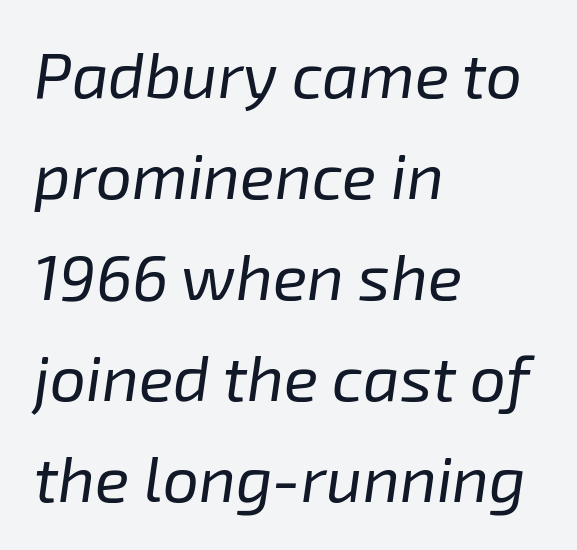
Q: Is the text bold? A: No.
Q: Is the text italic (slanted)? A: Yes, it leans right by about 8 degrees.
Q: Is the text underlined? A: No.
Q: How is the paragraph aligned? A: Left-aligned.
Q: Is the spacing between letters normal or unusually wide? A: Normal.
Q: Is the spacing between lines tight, normal or loose? A: Normal.
Q: Width (condensed, normal, or wide)? A: Normal.
Q: Stroke contrast? A: Low.
Q: x-height? A: Medium.
Q: Monospaced? A: No.
